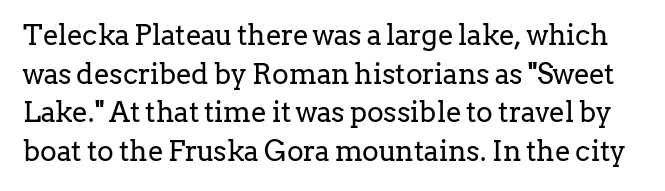
You could not count columns in this text — the font is proportionally spaced. The type family on display is of the serif kind. The rendering keeps characters at their native spacing. The typesetting does not lean heavy: it is not bold. Honestly, there is no underline to notice here at all.
